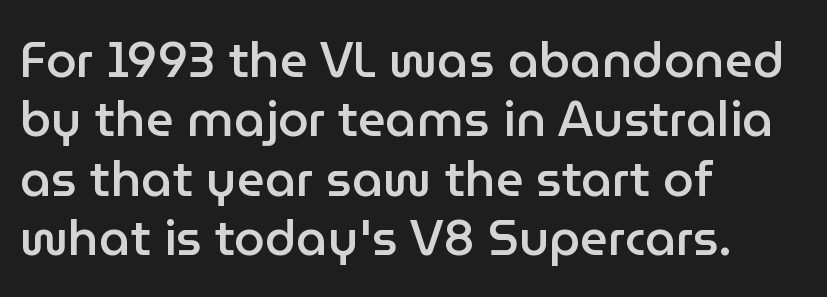
{"serif": "no", "italic": "no", "bold": "semi", "weight": "semibold", "width": "normal", "stroke_contrast": "low", "x_height": "medium", "monospaced": "no", "underline": "no", "align": "left", "line_spacing_ratio": 1.21, "letter_spacing": "normal", "letter_spacing_em": 0.0, "glyph_px": 49}
